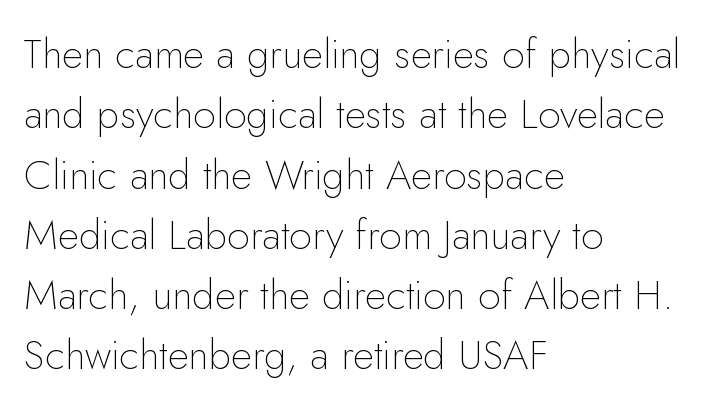
The image shows 41 px thin sans-serif type, upright; set left-aligned, normal line spacing (1.47x), normal letter spacing, not underlined; low stroke contrast and a small x-height.
